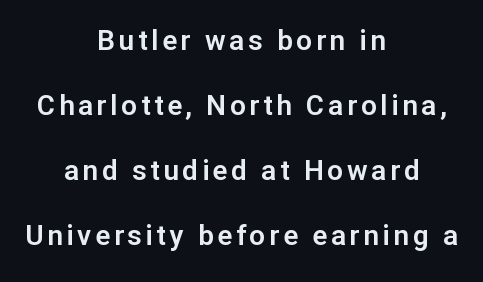
Q: Is the text italic (slanted)? A: No, it is upright.
Q: Is the typeface a serif or a sans-serif typeface? A: Sans-serif.
Q: Is the text underlined? A: No.
Q: How is the paragraph aligned? A: Centered.
Q: Is the spacing between lines tight, normal or loose? A: Loose.
Q: Width (condensed, normal, or wide)? A: Normal.
Q: Stroke contrast? A: Low.
Q: x-height? A: Medium.
Q: Monospaced? A: No.
